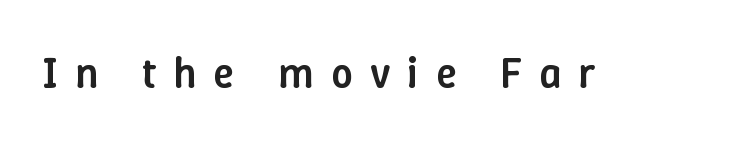
{"italic": "no", "bold": "semi", "weight": "semibold", "width": "normal", "stroke_contrast": "low", "x_height": "medium", "monospaced": "no", "underline": "no", "letter_spacing": "wide", "letter_spacing_em": 0.39, "glyph_px": 43}
